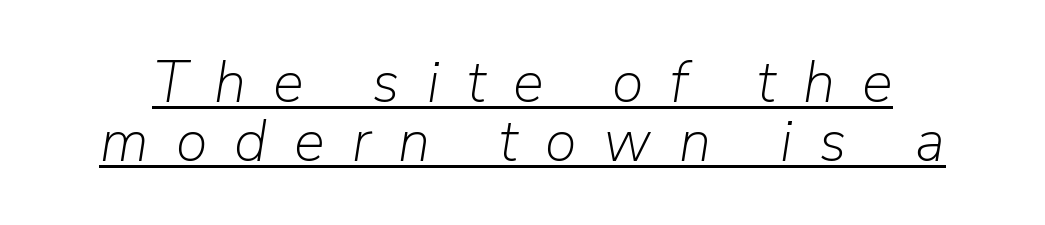
Q: Is the text bold? A: No.
Q: Is the text italic (slanted)? A: Yes, it leans right by about 9 degrees.
Q: Is the text underlined? A: Yes.
Q: Is the spacing between letters normal or unusually wide? A: Unusually wide.
Q: Is the spacing between lines tight, normal or loose? A: Tight.
Q: Width (condensed, normal, or wide)? A: Normal.
Q: Stroke contrast? A: Low.
Q: x-height? A: Medium.
Q: Monospaced? A: No.
